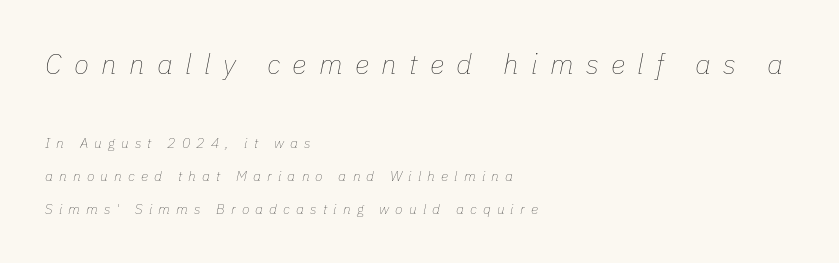
Q: Is the text bold? A: No.
Q: Is the text italic (slanted)? A: Yes, it leans right by about 11 degrees.
Q: Is the text underlined? A: No.
Q: How is the paragraph aligned? A: Left-aligned.
Q: Is the spacing between letters normal or unusually wide? A: Unusually wide.
Q: Is the spacing between lines tight, normal or loose? A: Loose.
Q: Which block of text is set in a larger size, the first (top) or the second (bottom)? A: The first (top) one.
Q: Width (condensed, normal, or wide)? A: Normal.
Q: Stroke contrast? A: Low.
Q: x-height? A: Medium.
Q: Monospaced? A: No.
